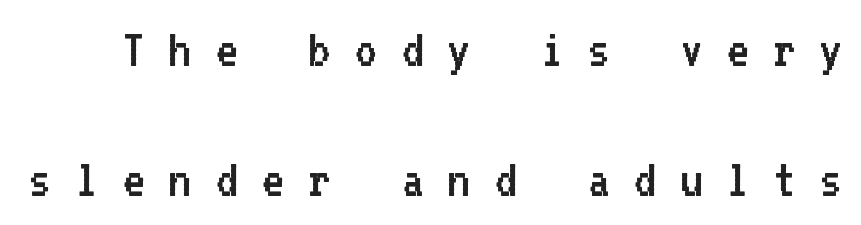
The image shows 55 px regular-weight sans-serif type, upright, monospaced; set loose line spacing (2.36x), unusually wide letter spacing (+0.43 em), not underlined; low stroke contrast and a medium x-height.
